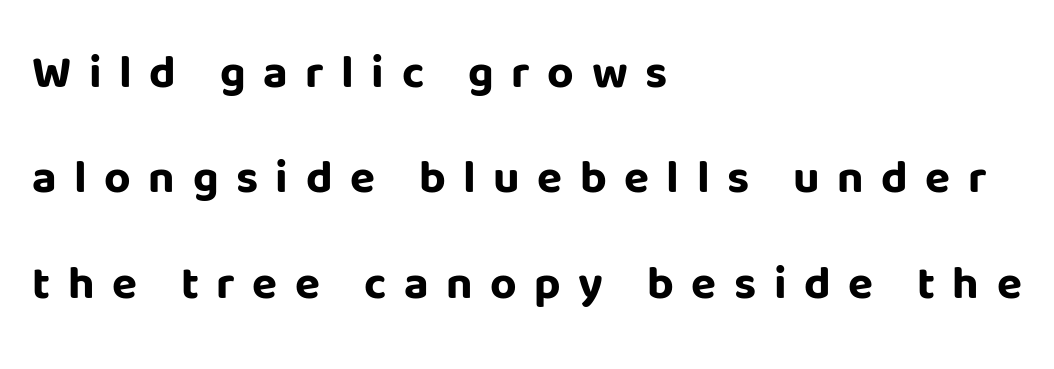
{"serif": "no", "italic": "no", "bold": "yes", "weight": "bold", "width": "normal", "stroke_contrast": "low", "x_height": "large", "monospaced": "no", "underline": "no", "align": "left", "line_spacing": "loose", "line_spacing_ratio": 2.29, "letter_spacing": "wide", "letter_spacing_em": 0.38, "glyph_px": 46}
